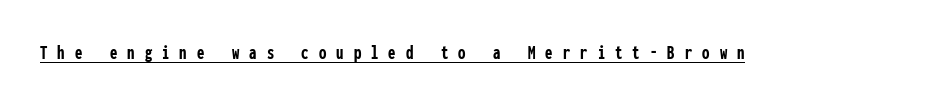
{"italic": "no", "bold": "yes", "underline": "yes", "letter_spacing": "wide", "letter_spacing_em": 0.48, "glyph_px": 21}
